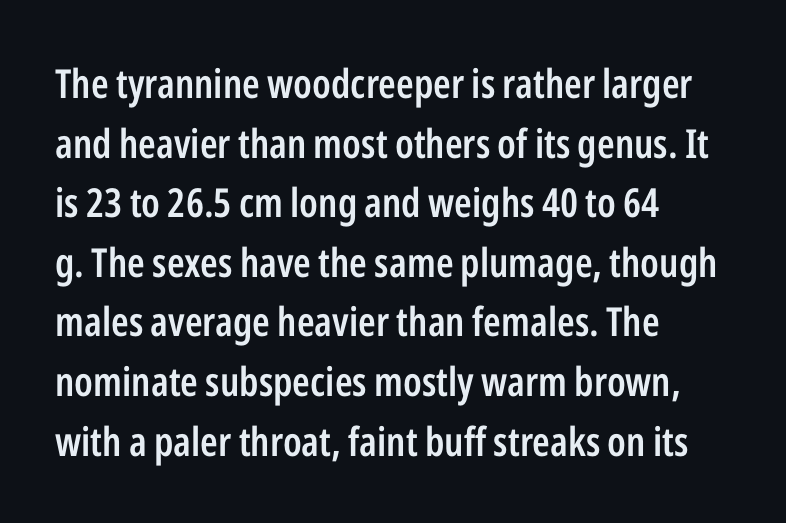
{"serif": "no", "italic": "no", "bold": "semi", "weight": "semibold", "width": "condensed", "stroke_contrast": "low", "x_height": "medium", "monospaced": "no", "underline": "no", "align": "left", "line_spacing": "normal", "line_spacing_ratio": 1.49, "letter_spacing": "normal", "letter_spacing_em": 0.0, "glyph_px": 40}
